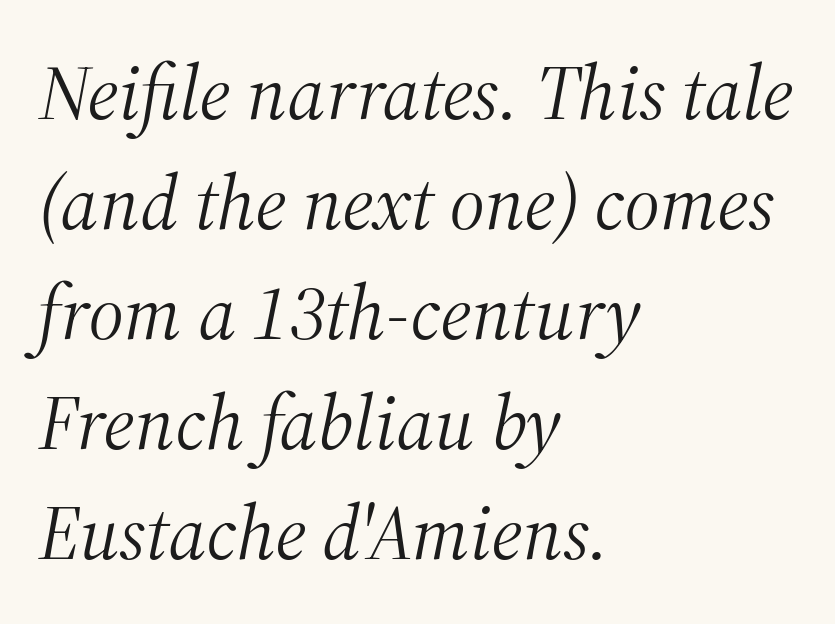
Q: Is the text bold? A: No.
Q: Is the text italic (slanted)? A: Yes, it leans right by about 12 degrees.
Q: Is the typeface a serif or a sans-serif typeface? A: Serif.
Q: Is the text underlined? A: No.
Q: How is the paragraph aligned? A: Left-aligned.
Q: Is the spacing between letters normal or unusually wide? A: Normal.
Q: Is the spacing between lines tight, normal or loose? A: Normal.
Q: Width (condensed, normal, or wide)? A: Normal.
Q: Stroke contrast? A: Medium.
Q: x-height? A: Medium.
Q: Monospaced? A: No.
